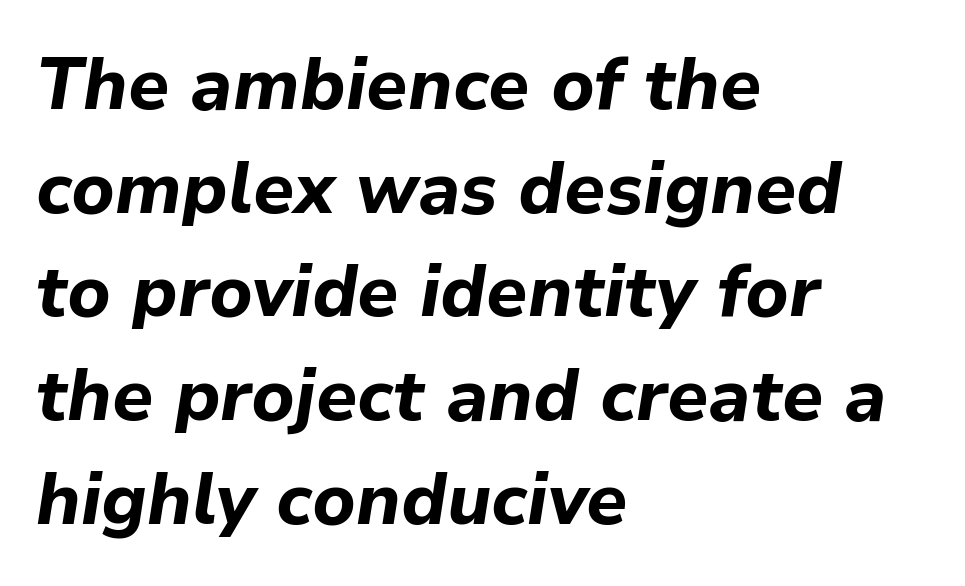
Standard letterfit; no display-style spreading of the glyphs. Weight: bold. Whoever set this chose a conventional vertical rhythm. This rendering features lettering with no underline. Casual observation: everything's shoved over to the left. Proportional: the letters do not fall into vertical columns.
